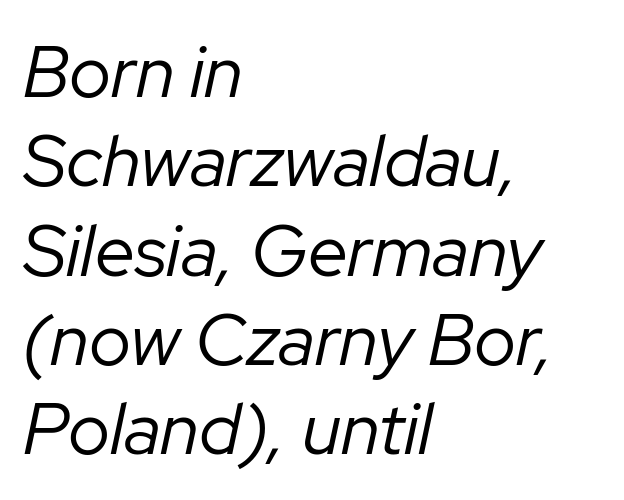
The image shows 72 px regular-weight type, italic (leaning right); set left-aligned, line spacing 1.24x, normal letter spacing, not underlined; low stroke contrast and a medium x-height.
